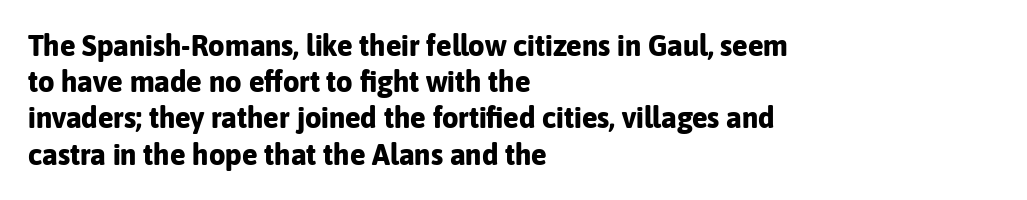
{"serif": "no", "italic": "no", "bold": "yes", "weight": "bold", "width": "normal", "stroke_contrast": "low", "x_height": "medium", "monospaced": "no", "underline": "no", "align": "left", "line_spacing": "normal", "line_spacing_ratio": 1.25, "letter_spacing": "normal", "letter_spacing_em": 0.0, "glyph_px": 29}
